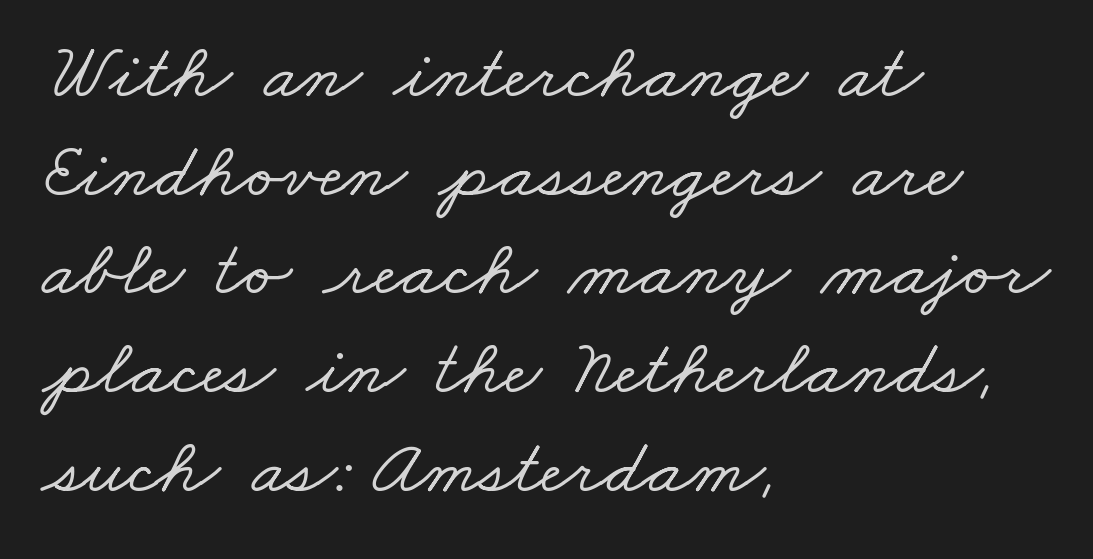
{"serif": "yes", "width": "wide", "stroke_contrast": "low", "x_height": "small", "monospaced": "no", "underline": "no", "align": "left", "line_spacing": "normal", "line_spacing_ratio": 1.25, "letter_spacing": "normal", "letter_spacing_em": 0.0, "glyph_px": 79}
